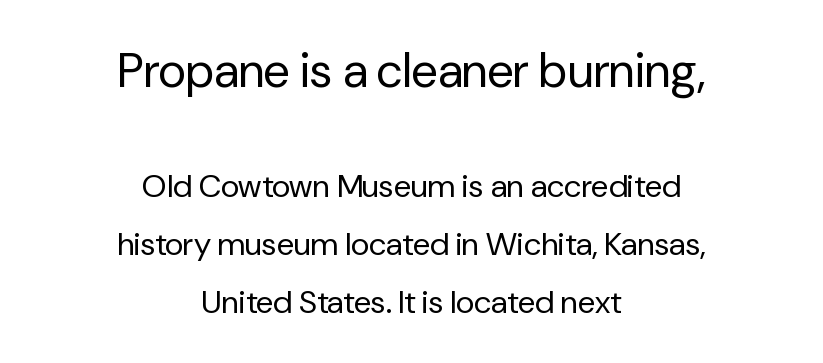
Unlike a traditional serif, this face leaves its strokes unadorned. Inter-character spacing is left at the font's built-in metrics. Reading top to bottom, the characters get smaller at the block break. Stems and bowls with no extra thickness — not bold. Characters remain perfectly vertical along every line.
